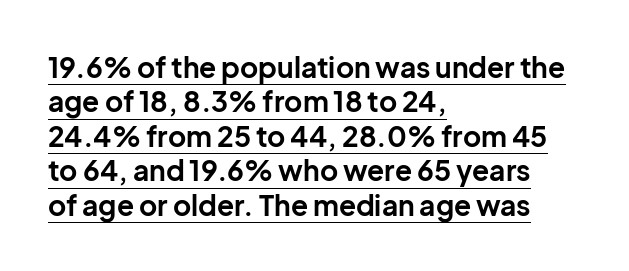
{"serif": "no", "italic": "no", "bold": "yes", "weight": "bold", "width": "normal", "stroke_contrast": "low", "x_height": "medium", "monospaced": "no", "underline": "yes", "align": "left", "line_spacing_ratio": 1.23, "letter_spacing": "normal", "letter_spacing_em": 0.0, "glyph_px": 28}
